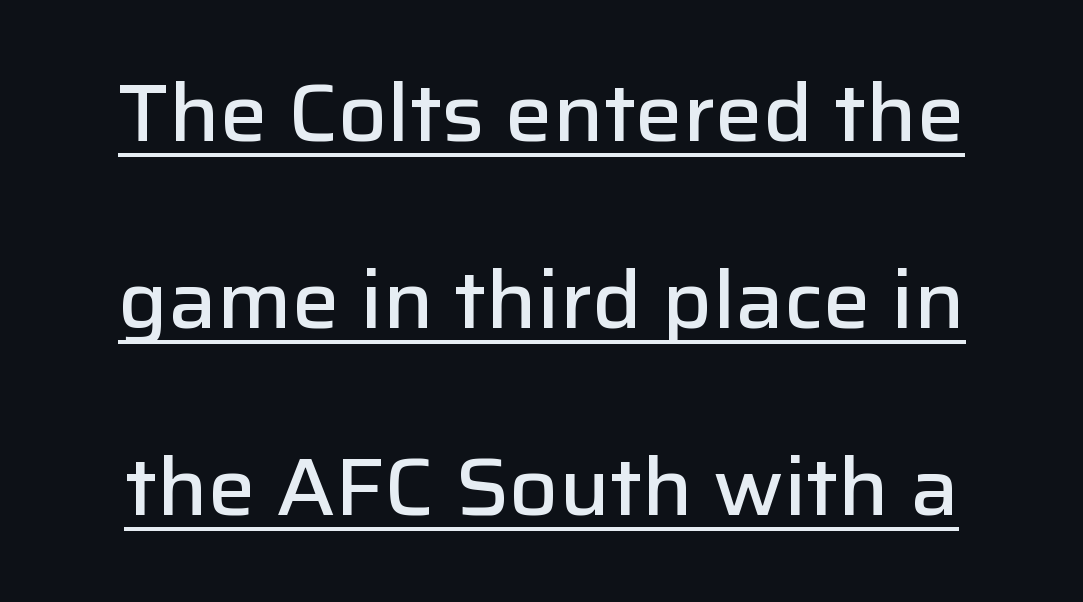
How would I describe the line gaps? Wide and relaxed. This rendering features underlined lettering. Typographic density is moderately raised because the face is semibold. Are there feet on the stems? There aren't — it's a sans. Unlike italic type, these characters show no tilt at all. Do the characters align in a grid? No, the font is proportional.
